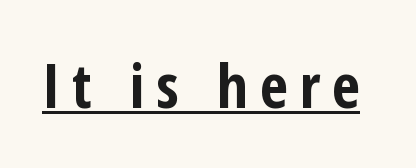
The image shows 61 px bold, condensed sans-serif type, upright; set underlined; low stroke contrast and a medium x-height.
